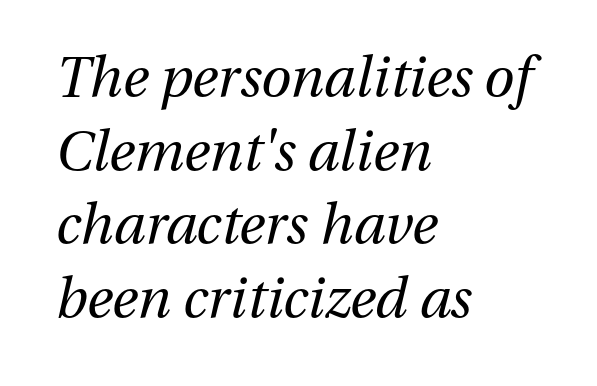
Q: Is the text bold? A: No.
Q: Is the text italic (slanted)? A: Yes, it leans right by about 13 degrees.
Q: Is the text underlined? A: No.
Q: How is the paragraph aligned? A: Left-aligned.
Q: Is the spacing between letters normal or unusually wide? A: Normal.
Q: Is the spacing between lines tight, normal or loose? A: Normal.
Q: Width (condensed, normal, or wide)? A: Normal.
Q: Stroke contrast? A: Medium.
Q: x-height? A: Medium.
Q: Monospaced? A: No.
